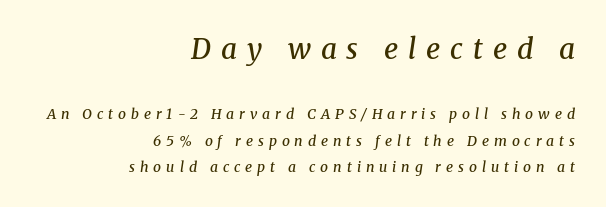
The image shows 28 px semibold serif type, italic (leaning right); set right-aligned, line spacing 1.86x, unusually wide letter spacing (+0.35 em), not underlined; the first (top) block is 2.0x larger; medium stroke contrast and a medium x-height.
